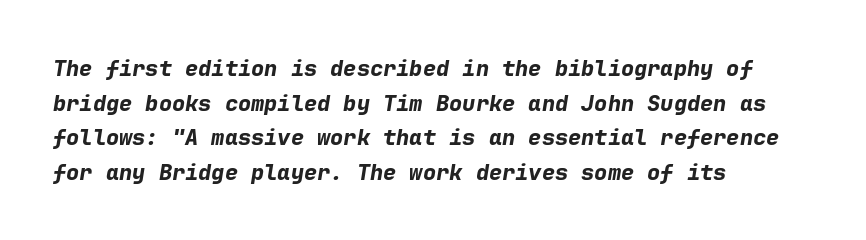
{"italic": "yes", "lean": "right", "slant_degrees": 9, "bold": "yes", "underline": "no", "align": "left", "line_spacing": "normal", "line_spacing_ratio": 1.57, "letter_spacing": "normal", "letter_spacing_em": 0.0, "glyph_px": 22}
